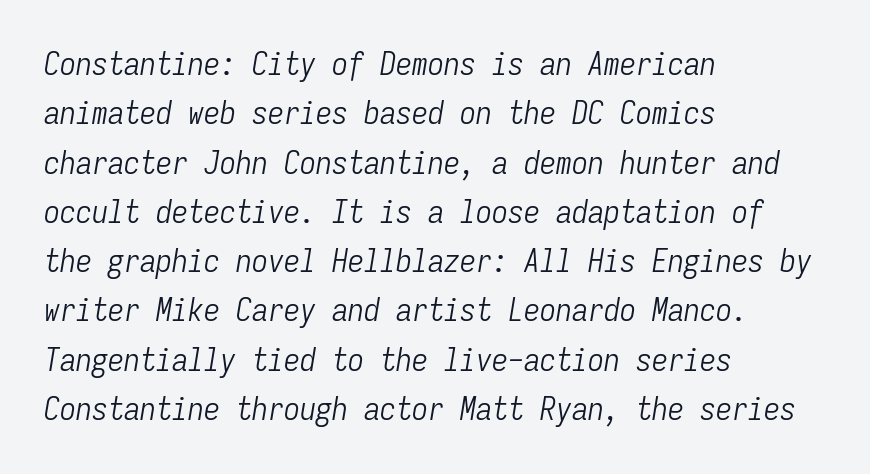
A light-to-regular cut is what we see here. Notice how the passage keeps a crisp vertical edge on the left only. A typesetter would mark this as italic. Leading matches the norm, producing a regular column. Default kerning and tracking; the words read as compact shapes. Rule under the text: the space is simply empty.
